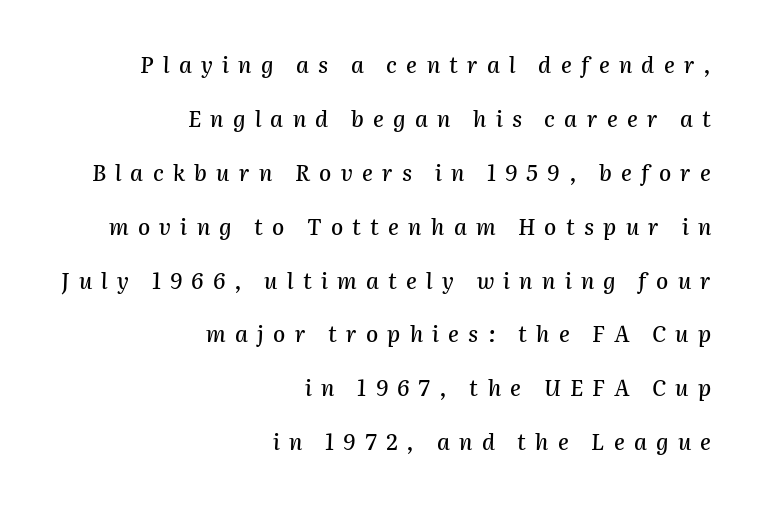
Q: Is the text italic (slanted)? A: Yes, it leans right by about 2 degrees.
Q: Is the text underlined? A: No.
Q: How is the paragraph aligned? A: Right-aligned.
Q: Is the spacing between letters normal or unusually wide? A: Unusually wide.
Q: Is the spacing between lines tight, normal or loose? A: Loose.
